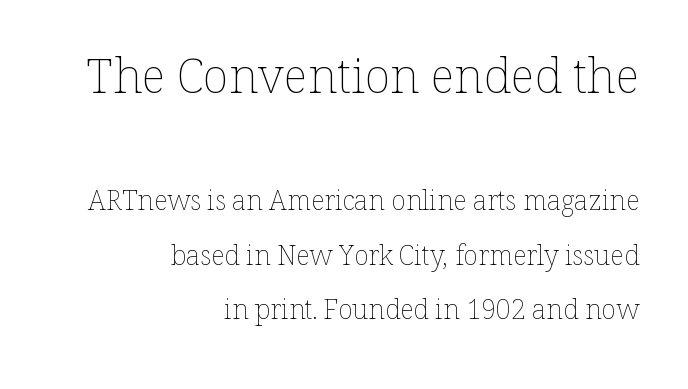
{"italic": "no", "bold": "no", "weight": "thin", "width": "normal", "stroke_contrast": "low", "x_height": "medium", "monospaced": "no", "underline": "no", "align": "right", "line_spacing": "loose", "line_spacing_ratio": 2.03, "letter_spacing": "normal", "letter_spacing_em": 0.0, "larger_block": "first", "size_ratio": 1.78, "glyph_px": 48}
